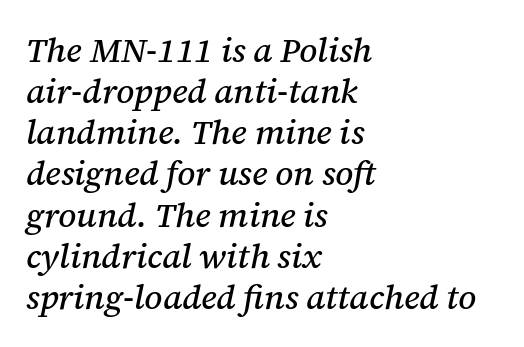
{"serif": "yes", "italic": "yes", "lean": "right", "slant_degrees": 12, "width": "normal", "stroke_contrast": "medium", "x_height": "medium", "monospaced": "no", "underline": "no", "align": "left", "line_spacing_ratio": 1.21, "letter_spacing": "normal", "letter_spacing_em": 0.0, "glyph_px": 34}
